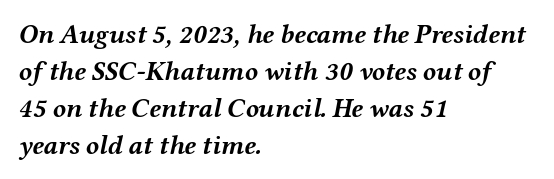
Whoever set this chose a conventional vertical rhythm. The passage shown has conventional tracking throughout. The space directly below the letters is spotless. Line starts are locked; line ends wander. Strokes here are thick enough to call this a true bold. Designer's note — italics engaged.
